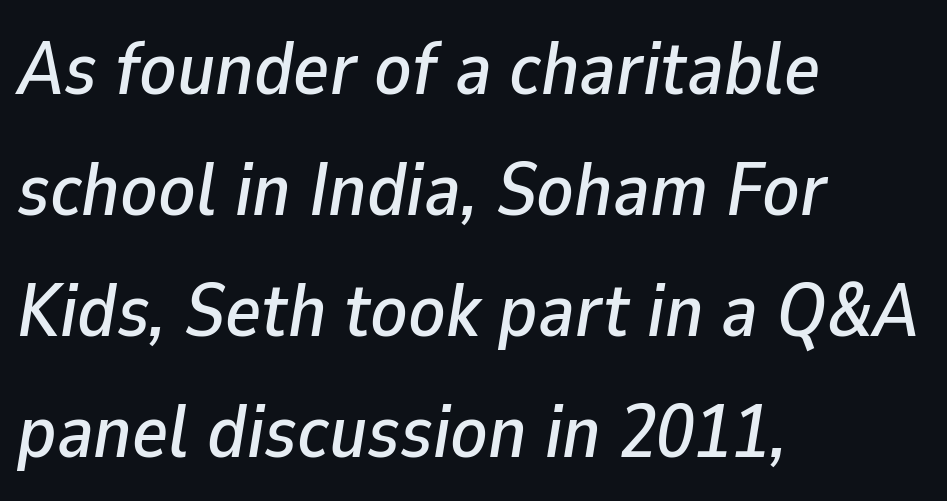
{"italic": "yes", "lean": "right", "slant_degrees": 9, "width": "normal", "stroke_contrast": "low", "x_height": "medium", "monospaced": "no", "underline": "no", "align": "left", "line_spacing": "normal", "line_spacing_ratio": 1.59, "letter_spacing": "normal", "letter_spacing_em": 0.0, "glyph_px": 76}
